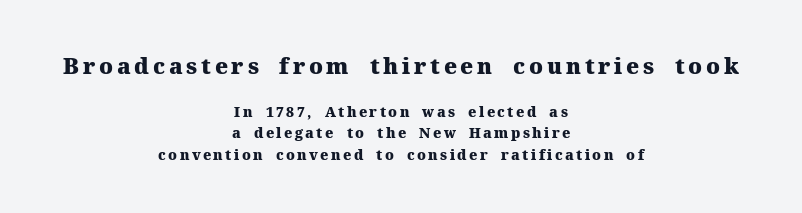
Q: Is the text bold? A: Yes.
Q: Is the text italic (slanted)? A: No, it is upright.
Q: Is the text underlined? A: No.
Q: How is the paragraph aligned? A: Centered.
Q: Is the spacing between lines tight, normal or loose? A: Normal.
Q: Which block of text is set in a larger size, the first (top) or the second (bottom)? A: The first (top) one.
